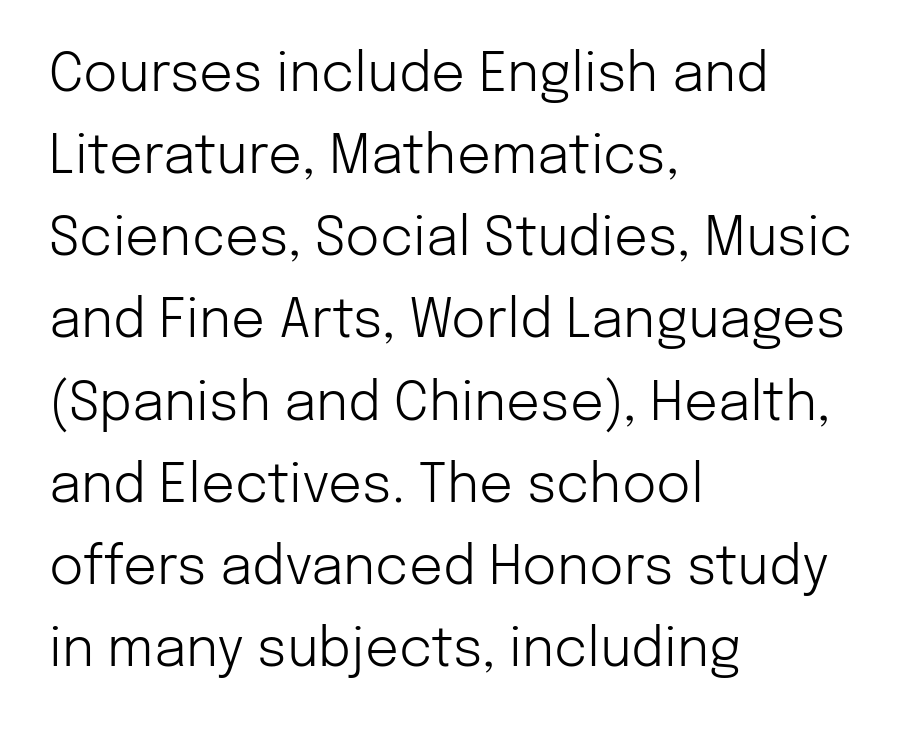
Q: Is the text bold? A: No.
Q: Is the text italic (slanted)? A: No, it is upright.
Q: Is the typeface a serif or a sans-serif typeface? A: Sans-serif.
Q: Is the text underlined? A: No.
Q: How is the paragraph aligned? A: Left-aligned.
Q: Is the spacing between letters normal or unusually wide? A: Normal.
Q: Is the spacing between lines tight, normal or loose? A: Normal.
Q: Width (condensed, normal, or wide)? A: Normal.
Q: Stroke contrast? A: Low.
Q: x-height? A: Medium.
Q: Monospaced? A: No.
